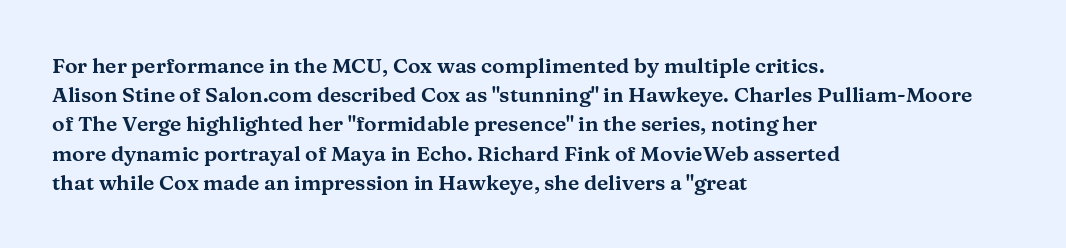
The image shows 21 px text type, upright; set left-aligned, normal line spacing (1.39x), normal letter spacing, not underlined.
